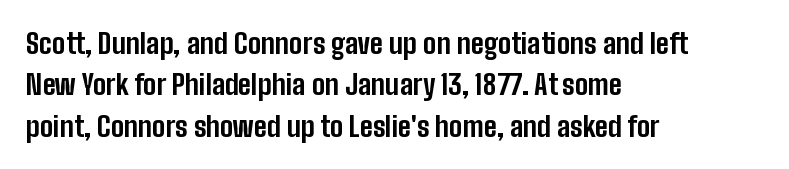
Q: Is the text bold? A: Yes.
Q: Is the text italic (slanted)? A: No, it is upright.
Q: Is the typeface a serif or a sans-serif typeface? A: Sans-serif.
Q: Is the text underlined? A: No.
Q: How is the paragraph aligned? A: Left-aligned.
Q: Is the spacing between letters normal or unusually wide? A: Normal.
Q: Is the spacing between lines tight, normal or loose? A: Normal.
Q: Width (condensed, normal, or wide)? A: Condensed.
Q: Stroke contrast? A: Low.
Q: x-height? A: Medium.
Q: Monospaced? A: No.
